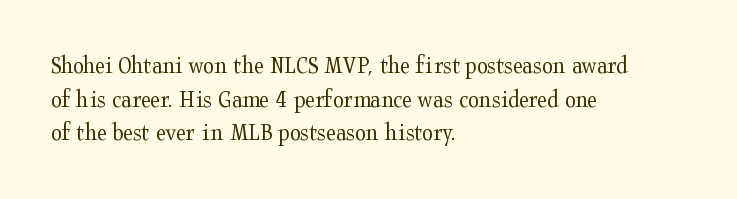
{"italic": "no", "bold": "no", "underline": "no", "align": "left", "line_spacing": "normal", "line_spacing_ratio": 1.35, "letter_spacing": "normal", "letter_spacing_em": 0.0, "glyph_px": 25}
